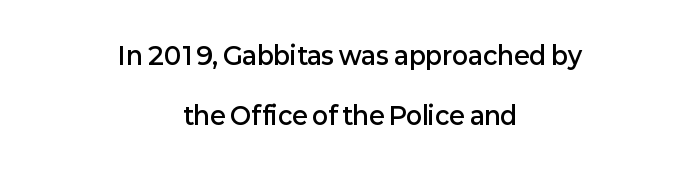
{"italic": "no", "bold": "semi", "underline": "no", "align": "center", "line_spacing": "loose", "line_spacing_ratio": 2.49, "letter_spacing": "normal", "letter_spacing_em": 0.0, "glyph_px": 24}
